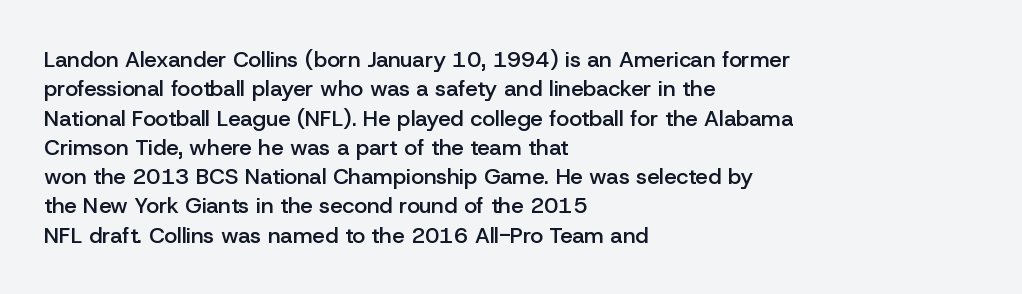
The image shows 22 px text type, upright; set left-aligned, normal line spacing (1.33x), normal letter spacing, not underlined.
